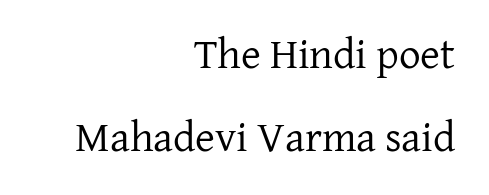
{"serif": "yes", "italic": "no", "bold": "no", "weight": "regular", "width": "normal", "stroke_contrast": "low", "x_height": "medium", "monospaced": "no", "underline": "no", "align": "right", "line_spacing": "loose", "line_spacing_ratio": 1.92, "letter_spacing": "normal", "letter_spacing_em": 0.0, "glyph_px": 43}
